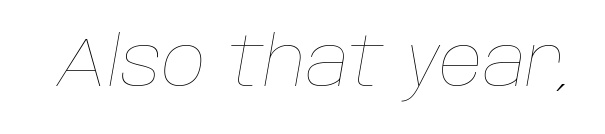
The image shows 68 px thin type, italic (leaning right); set normal letter spacing, not underlined; low stroke contrast and a large x-height.
